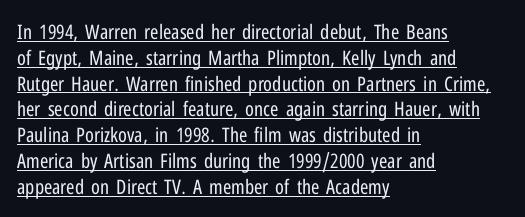
The image shows 20 px text type, upright; set left-aligned, normal line spacing (1.29x), normal letter spacing, underlined.
